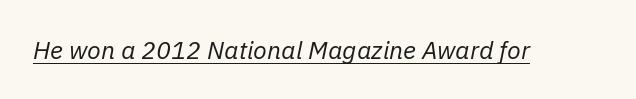
{"italic": "yes", "lean": "right", "slant_degrees": 11, "bold": "no", "underline": "yes", "letter_spacing": "normal", "letter_spacing_em": 0.0, "glyph_px": 25}
